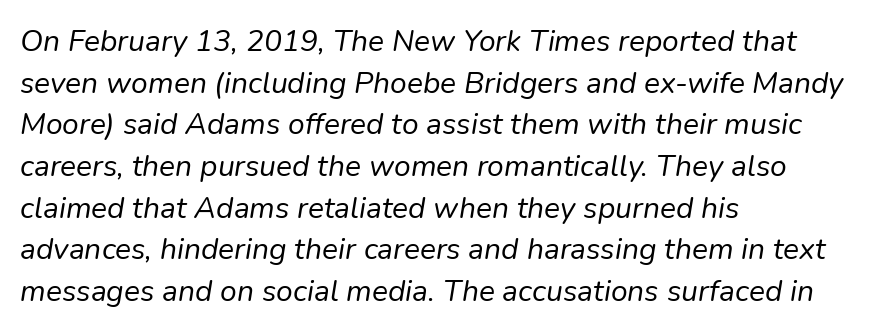
Q: Is the text bold? A: No.
Q: Is the text italic (slanted)? A: Yes, it leans right by about 9 degrees.
Q: Is the text underlined? A: No.
Q: How is the paragraph aligned? A: Left-aligned.
Q: Is the spacing between letters normal or unusually wide? A: Normal.
Q: Is the spacing between lines tight, normal or loose? A: Normal.
Q: Width (condensed, normal, or wide)? A: Normal.
Q: Stroke contrast? A: Low.
Q: x-height? A: Medium.
Q: Monospaced? A: No.
